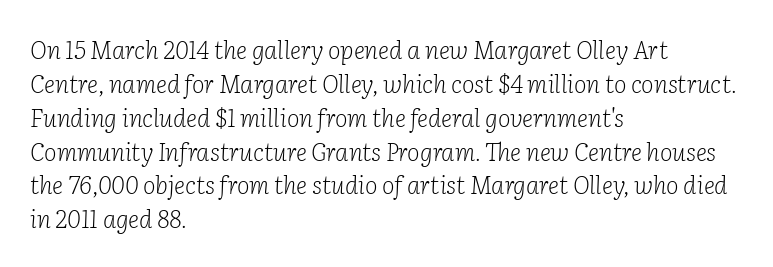
Q: Is the text bold? A: No.
Q: Is the text italic (slanted)? A: Yes, it leans right by about 2 degrees.
Q: Is the text underlined? A: No.
Q: How is the paragraph aligned? A: Left-aligned.
Q: Is the spacing between letters normal or unusually wide? A: Normal.
Q: Is the spacing between lines tight, normal or loose? A: Normal.
